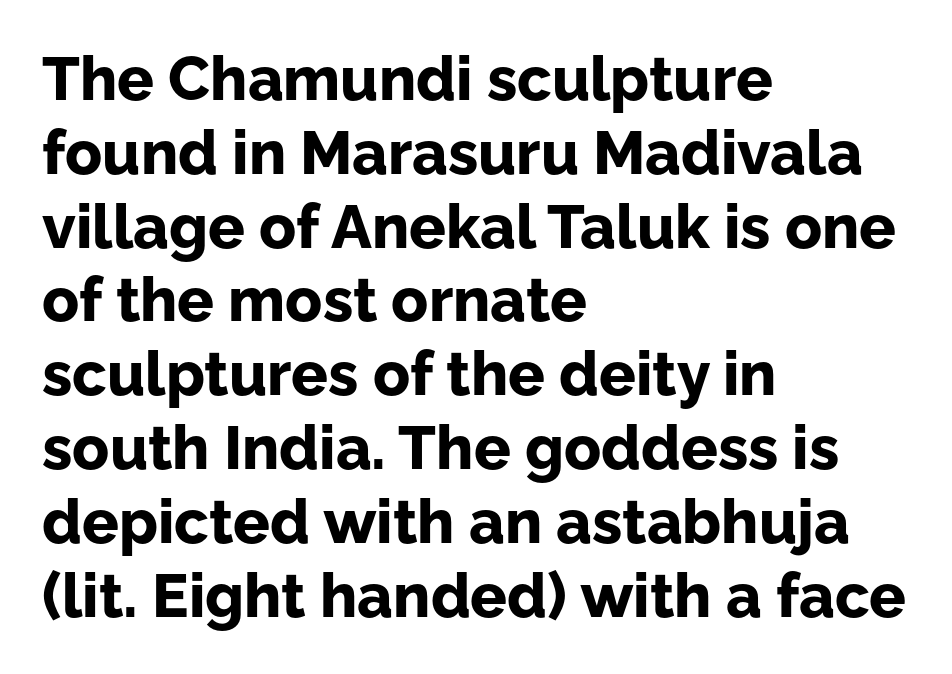
{"serif": "no", "italic": "no", "bold": "yes", "weight": "bold", "width": "normal", "stroke_contrast": "low", "x_height": "medium", "monospaced": "no", "underline": "no", "align": "left", "line_spacing_ratio": 1.21, "letter_spacing": "normal", "letter_spacing_em": 0.0, "glyph_px": 61}
